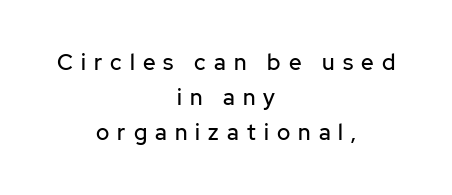
{"italic": "no", "underline": "no", "align": "center", "line_spacing": "normal", "line_spacing_ratio": 1.6, "letter_spacing": "wide", "letter_spacing_em": 0.37, "glyph_px": 22}
